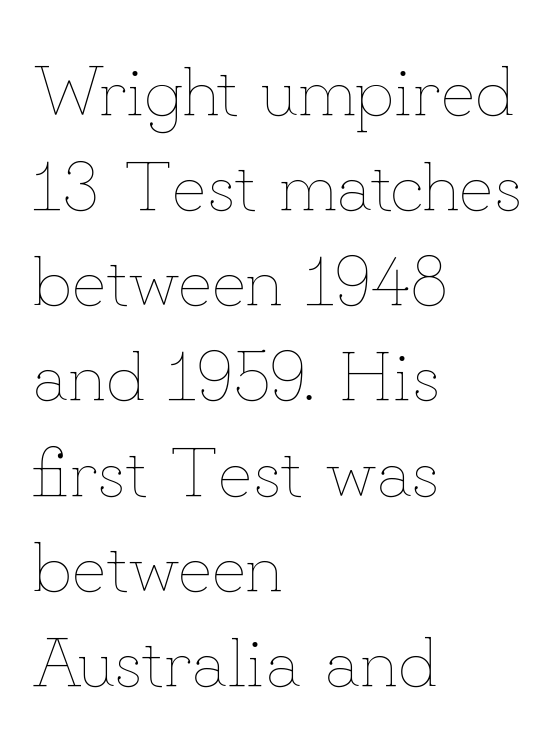
The image shows 71 px thin type, upright; set left-aligned, normal line spacing (1.34x), normal letter spacing, not underlined; low stroke contrast and a small x-height.
